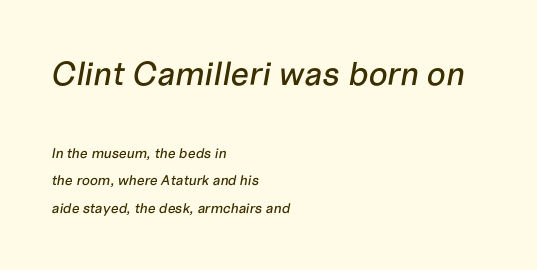
Q: Is the text italic (slanted)? A: Yes, it leans right by about 10 degrees.
Q: Is the text underlined? A: No.
Q: How is the paragraph aligned? A: Left-aligned.
Q: Is the spacing between letters normal or unusually wide? A: Normal.
Q: Is the spacing between lines tight, normal or loose? A: Loose.
Q: Which block of text is set in a larger size, the first (top) or the second (bottom)? A: The first (top) one.
Q: Width (condensed, normal, or wide)? A: Normal.
Q: Stroke contrast? A: Low.
Q: x-height? A: Medium.
Q: Monospaced? A: No.
